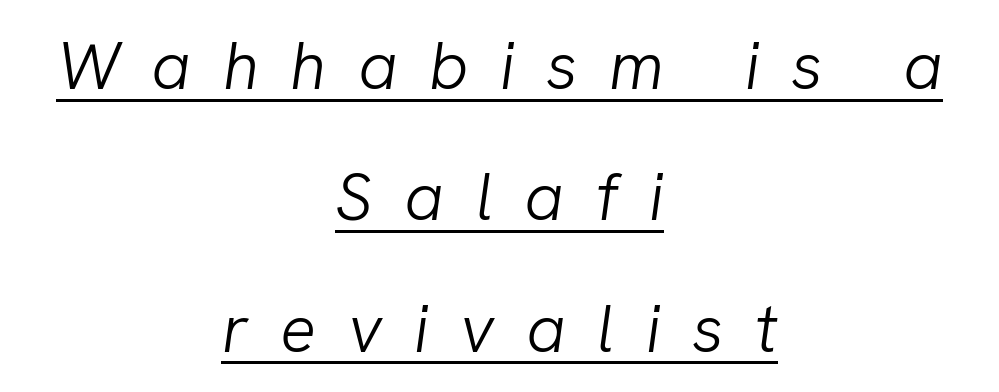
Notice how a bar underscores the lettering throughout. Observe the wide spacing: letters keep a clear distance from each other. Centered paragraph, ragged on both sides. These lines are rendered in a variable-pitch font. The rendering applies a slant to the glyphs.
